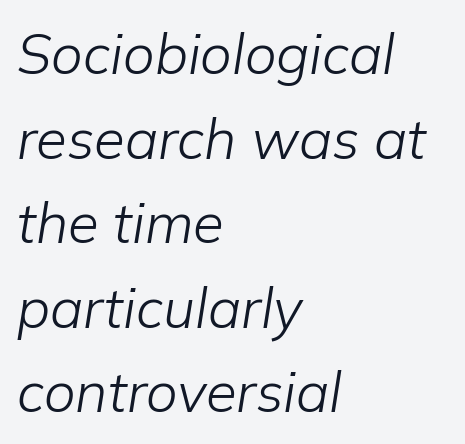
{"italic": "yes", "lean": "right", "slant_degrees": 9, "bold": "no", "weight": "light", "width": "normal", "stroke_contrast": "low", "x_height": "medium", "monospaced": "no", "underline": "no", "align": "left", "line_spacing": "normal", "line_spacing_ratio": 1.51, "letter_spacing": "normal", "letter_spacing_em": 0.0, "glyph_px": 56}
